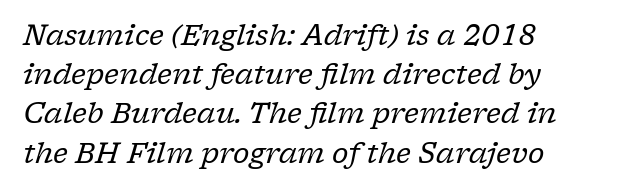
The image shows 28 px regular-weight serif type, italic (leaning right); set left-aligned, normal line spacing (1.4x), normal letter spacing, not underlined; low stroke contrast and a medium x-height.
